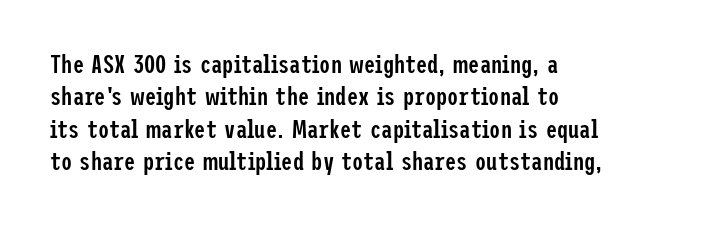
The image shows 25 px text type, upright; set left-aligned, normal line spacing (1.3x), normal letter spacing, not underlined.
